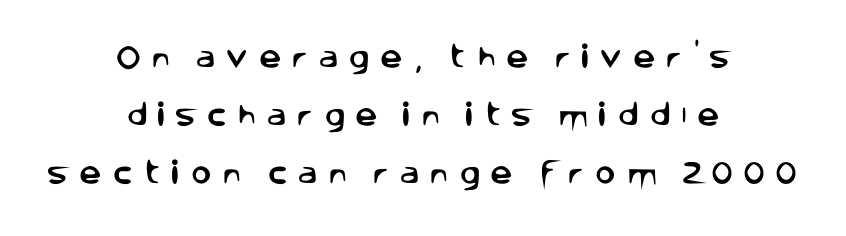
{"italic": "no", "underline": "no", "align": "center", "line_spacing": "loose", "line_spacing_ratio": 2.33, "letter_spacing": "wide", "letter_spacing_em": 0.41, "glyph_px": 25}
